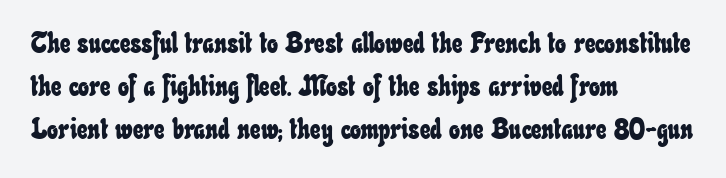
The image shows 29 px condensed type; set left-aligned, normal line spacing (1.48x), normal letter spacing, not underlined; low stroke contrast and a small x-height.
